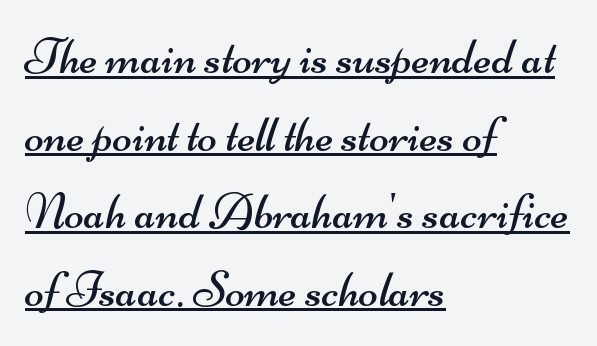
The image shows 51 px regular-weight, wide sans-serif type; set left-aligned, normal line spacing (1.52x), normal letter spacing, underlined; medium stroke contrast and a small x-height.
